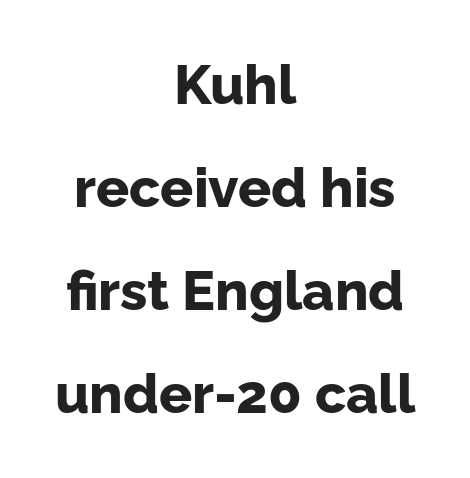
Q: Is the text bold? A: Yes.
Q: Is the text italic (slanted)? A: No, it is upright.
Q: Is the typeface a serif or a sans-serif typeface? A: Sans-serif.
Q: Is the text underlined? A: No.
Q: How is the paragraph aligned? A: Centered.
Q: Is the spacing between letters normal or unusually wide? A: Normal.
Q: Width (condensed, normal, or wide)? A: Normal.
Q: Stroke contrast? A: Low.
Q: x-height? A: Medium.
Q: Monospaced? A: No.
